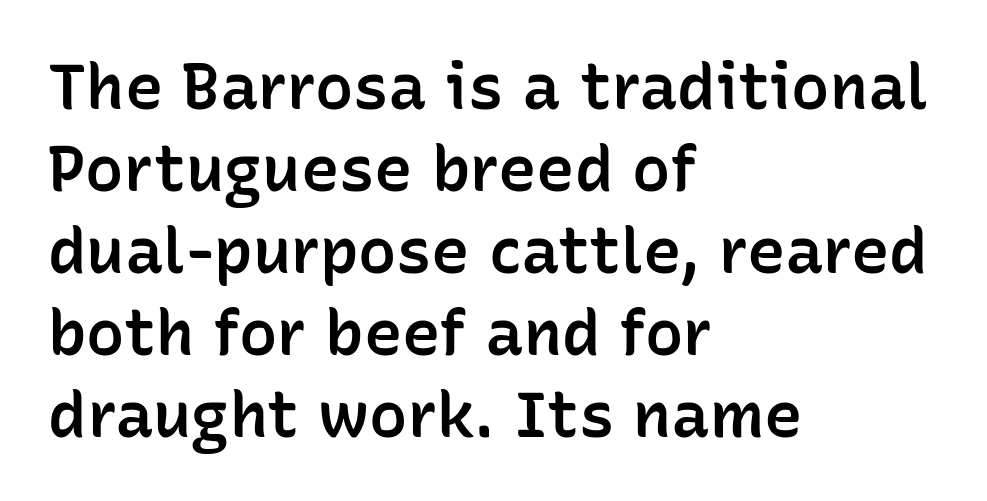
Q: Is the text bold? A: Semi-bold.
Q: Is the text italic (slanted)? A: No, it is upright.
Q: Is the typeface a serif or a sans-serif typeface? A: Sans-serif.
Q: Is the text underlined? A: No.
Q: How is the paragraph aligned? A: Left-aligned.
Q: Is the spacing between letters normal or unusually wide? A: Normal.
Q: Is the spacing between lines tight, normal or loose? A: Normal.
Q: Width (condensed, normal, or wide)? A: Normal.
Q: Stroke contrast? A: Low.
Q: x-height? A: Medium.
Q: Monospaced? A: No.
